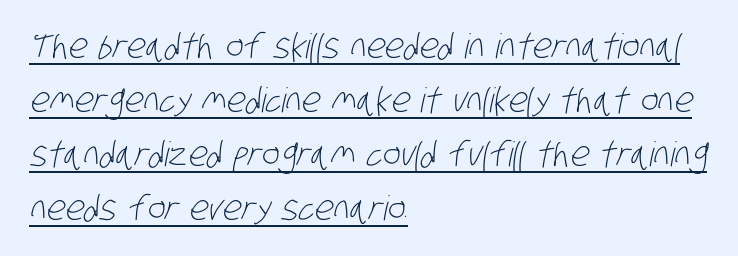
The horizontal fit of the characters is conventional and even. Alignment: flush left. Summary of vertical rhythm: regular, with standard interline spacing. Compared with a typical body face, this is equally light or lighter still. The rendering uses natural spacing where letterforms have individual widths.
